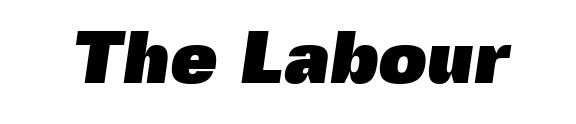
The image shows 75 px heavy sans-serif type; set normal letter spacing, not underlined; a medium x-height.
